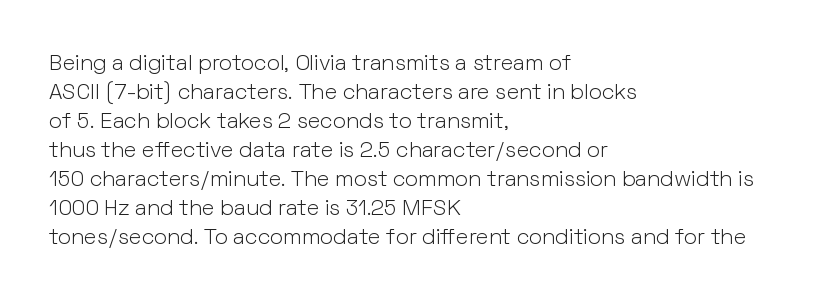
Tall strokes in this sample are plumb rather than angled. The passage shown has conventional tracking throughout. Every row of glyphs begins at an identical x-position on the left. A normal amount of white space separates one row of letters from the next. Type without underlining.
